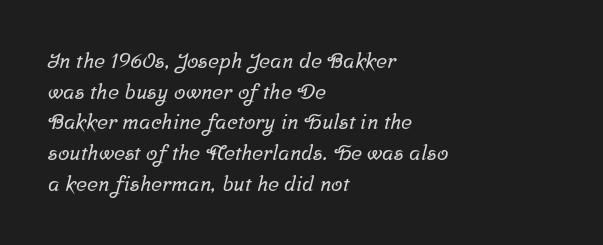
Q: Is the text underlined? A: No.
Q: How is the paragraph aligned? A: Left-aligned.
Q: Is the spacing between letters normal or unusually wide? A: Normal.
Q: Is the spacing between lines tight, normal or loose? A: Normal.
